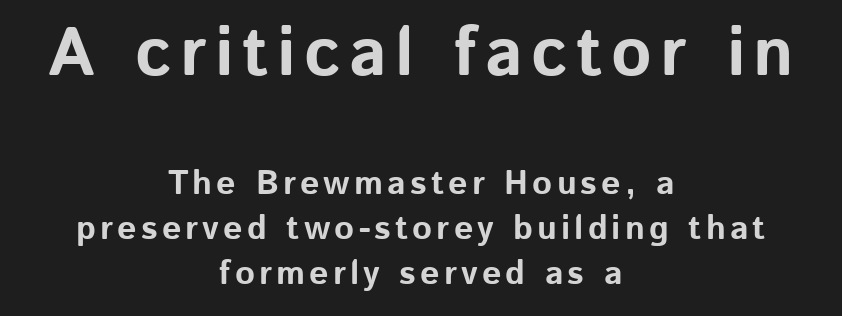
Nope, not italic — everything's standing straight. Does the leading feel generous? No, just average. Each line is balanced around a shared central axis. The font family rendered here belongs to the sans-serif group.
